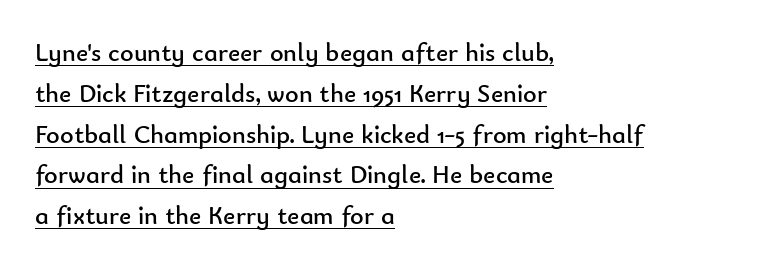
Q: Is the text bold? A: No.
Q: Is the text italic (slanted)? A: No, it is upright.
Q: Is the text underlined? A: Yes.
Q: How is the paragraph aligned? A: Left-aligned.
Q: Is the spacing between letters normal or unusually wide? A: Normal.
Q: Is the spacing between lines tight, normal or loose? A: Normal.
